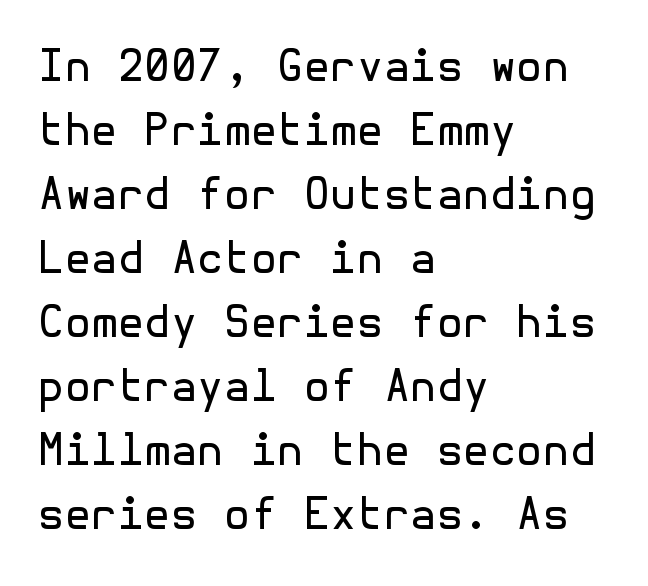
Q: Is the text bold? A: No.
Q: Is the text italic (slanted)? A: No, it is upright.
Q: Is the typeface a serif or a sans-serif typeface? A: Sans-serif.
Q: Is the text underlined? A: No.
Q: How is the paragraph aligned? A: Left-aligned.
Q: Is the spacing between letters normal or unusually wide? A: Normal.
Q: Is the spacing between lines tight, normal or loose? A: Normal.
Q: Width (condensed, normal, or wide)? A: Normal.
Q: x-height? A: Medium.
